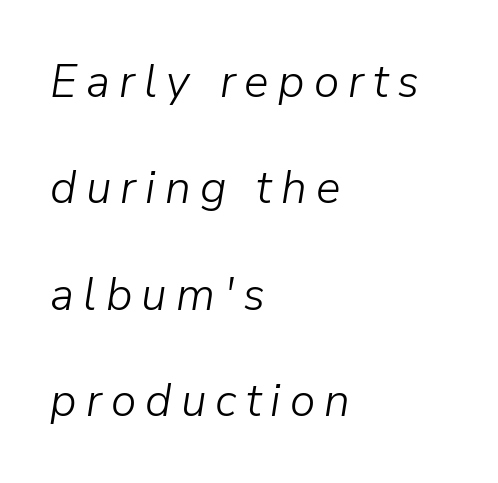
The image shows 46 px light type, italic (leaning right); set left-aligned, loose line spacing (2.31x), unusually wide letter spacing (+0.2 em), not underlined; low stroke contrast and a medium x-height.
